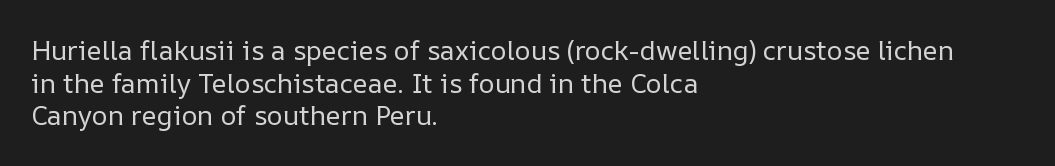
What stands out about the letter spacing? Nothing — it is the standard amount. This is not heavy type; no bold has been used. Just letters on the line, the space beneath them empty. Notice how the stems are strictly vertical — no italics here. This rendering uses left alignment, leaving the right contour irregular.
